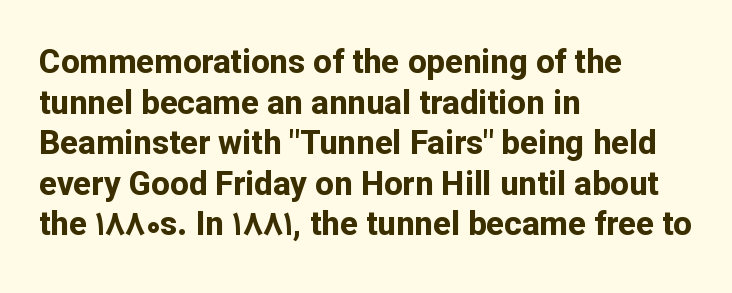
The strokes are fattened all the way to bold. Check where the strokes stop: nothing finishes them off — pure sans. The specimen reads as upright at a glance. Beneath every word, the page is bare. This rendering leaves character spacing at its baseline value.
